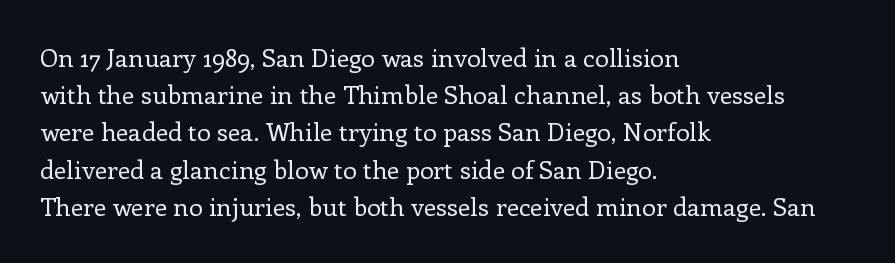
Q: Is the text bold? A: No.
Q: Is the text italic (slanted)? A: No, it is upright.
Q: Is the text underlined? A: No.
Q: How is the paragraph aligned? A: Left-aligned.
Q: Is the spacing between letters normal or unusually wide? A: Normal.
Q: Is the spacing between lines tight, normal or loose? A: Normal.
